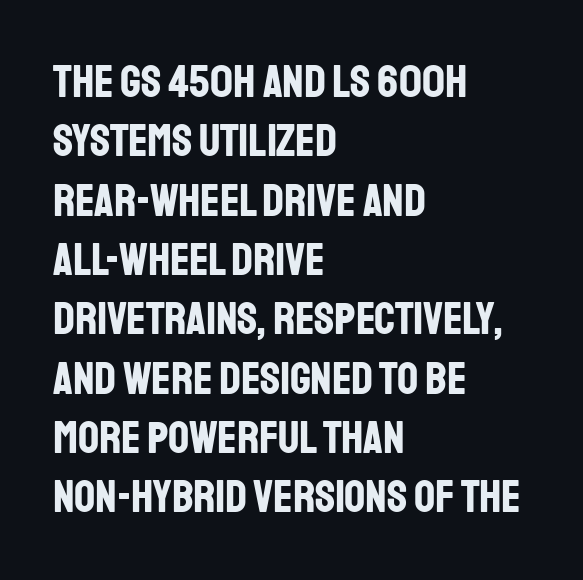
Q: Is the text bold? A: Yes.
Q: Is the text italic (slanted)? A: No, it is upright.
Q: Is the typeface a serif or a sans-serif typeface? A: Sans-serif.
Q: Is the text underlined? A: No.
Q: How is the paragraph aligned? A: Left-aligned.
Q: Is the spacing between letters normal or unusually wide? A: Normal.
Q: Is the spacing between lines tight, normal or loose? A: Normal.
Q: Width (condensed, normal, or wide)? A: Condensed.
Q: Stroke contrast? A: Low.
Q: x-height? A: Large.
Q: Monospaced? A: No.
